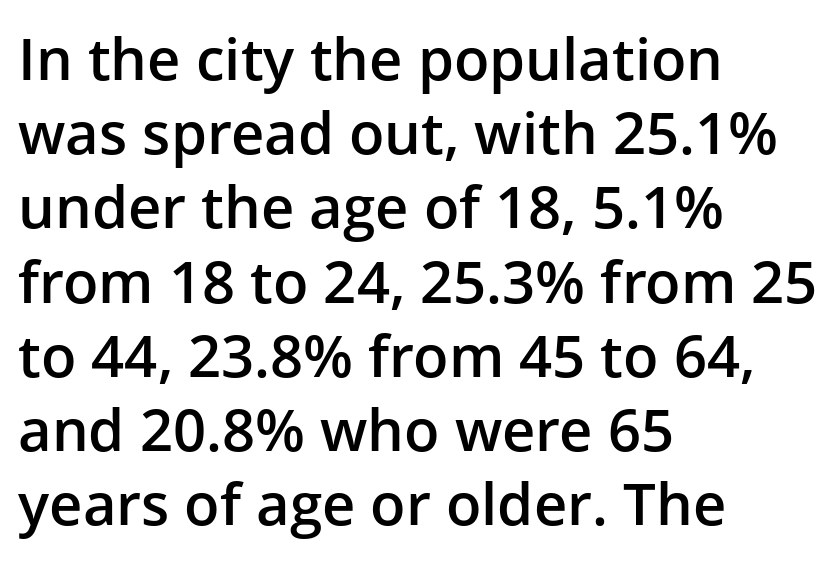
{"serif": "no", "italic": "no", "bold": "semi", "weight": "semibold", "width": "normal", "stroke_contrast": "low", "x_height": "medium", "monospaced": "no", "underline": "no", "align": "left", "line_spacing": "normal", "line_spacing_ratio": 1.28, "letter_spacing": "normal", "letter_spacing_em": 0.0, "glyph_px": 58}
